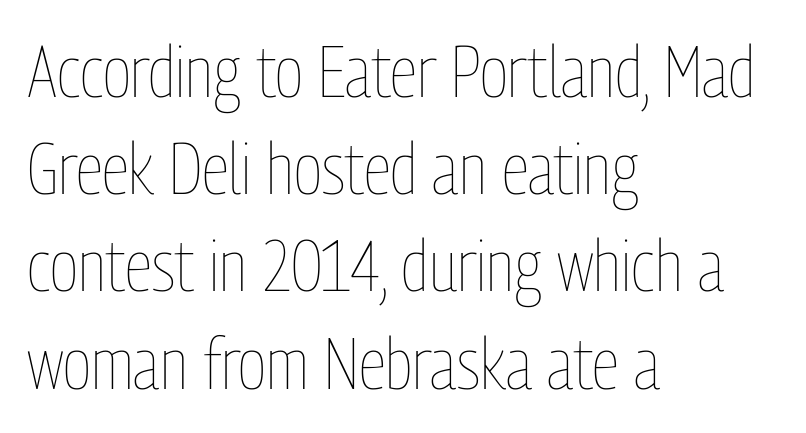
The rag falls on the right side of this text block. This sample keeps an unexceptional amount of space between lines. There is no visible air inserted between adjacent glyphs. The passage shown is not bold in any degree. Unmarked baselines from the first word to the last. The face used here is proportionally spaced, like ordinary book or web type.
